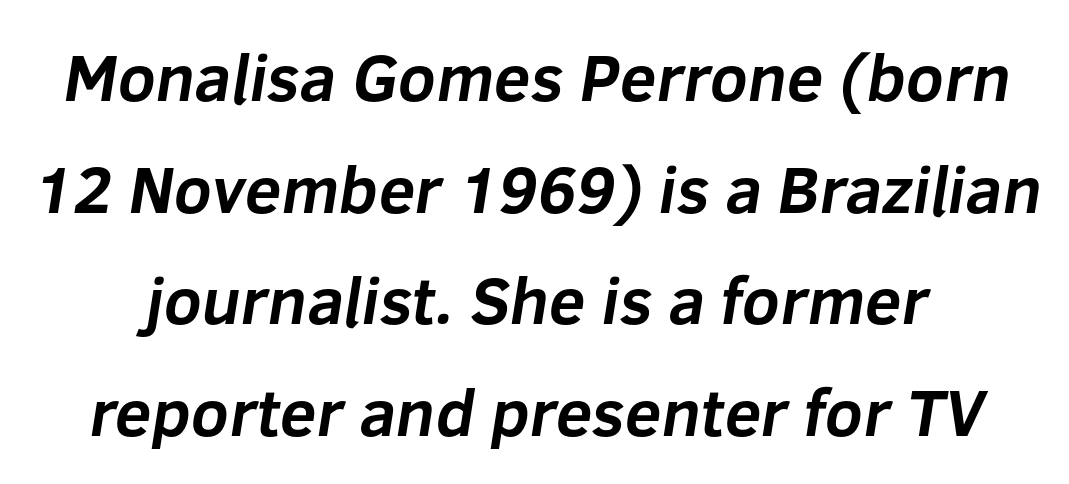
Letter spacing: default. Layout note: lines centered. Emphasis by weight is at full strength: bold. Do the characters align in a grid? No, the font is proportional. Each letter's strokes conclude bluntly, with no projecting serifs. Check under the words: just untouched page.
